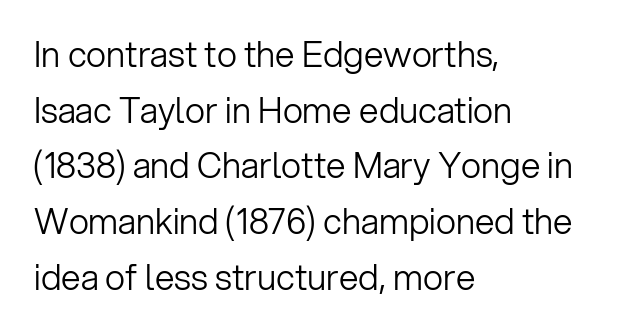
The image shows 35 px light sans-serif type, upright; set left-aligned, normal line spacing (1.59x), normal letter spacing, not underlined; low stroke contrast and a medium x-height.
